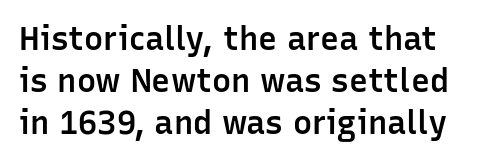
The image shows 32 px semibold sans-serif type, upright; set normal line spacing (1.31x), normal letter spacing, not underlined; low stroke contrast and a medium x-height.
